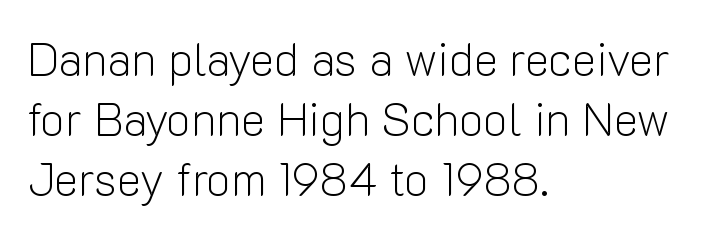
This rendering features lettering with no underline. The block of text has a typical density, with ordinary space between rows. You could call the tracking neutral — neither tight nor loose. The typesetter chose a ragged-right arrangement here. This reads as an unemphasized weight, regular at the heaviest.
